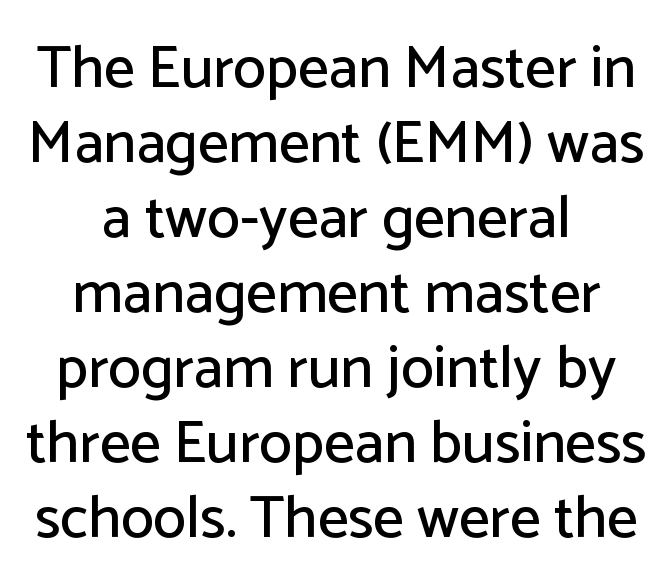
{"serif": "no", "italic": "no", "width": "normal", "stroke_contrast": "low", "x_height": "medium", "monospaced": "no", "underline": "no", "align": "center", "line_spacing": "normal", "line_spacing_ratio": 1.25, "letter_spacing": "normal", "letter_spacing_em": 0.0, "glyph_px": 60}
